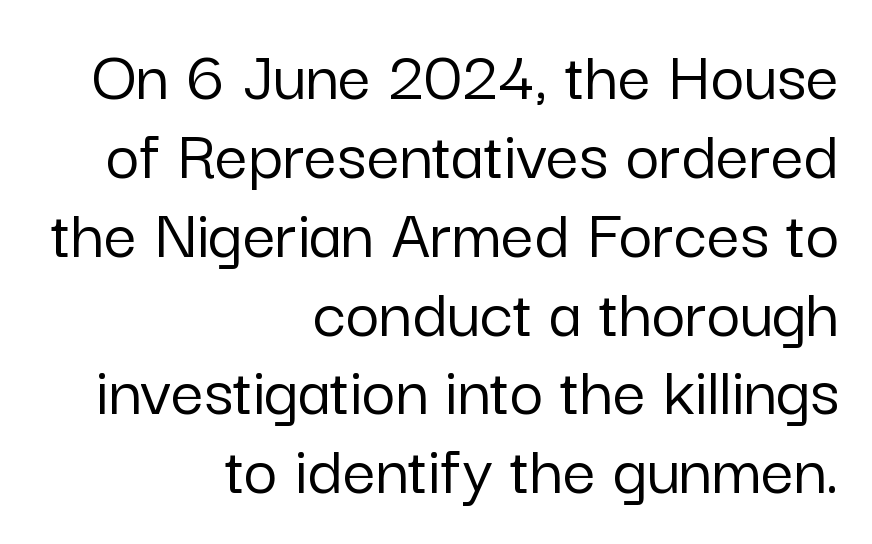
The image shows 73 px sans-serif type, upright; set right-aligned, tight line spacing (1.08x), normal letter spacing, not underlined; low stroke contrast and a medium x-height.
